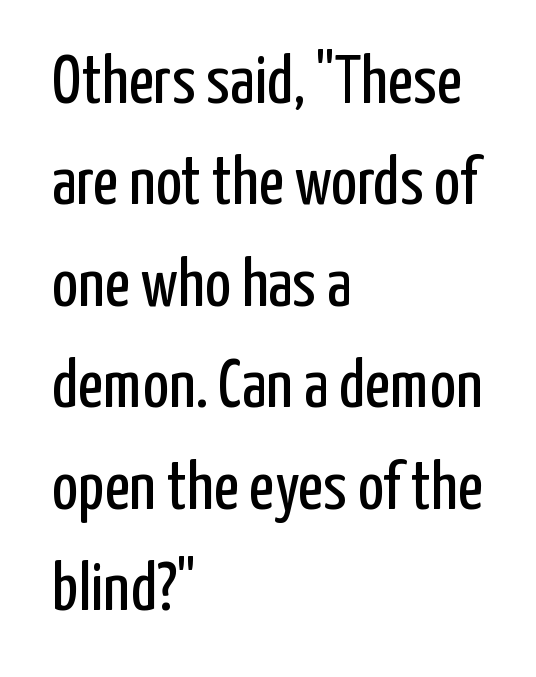
Unlike a traditional serif, this face leaves its strokes unadorned. The letters stand upright; this is a roman face. Character widths vary here, with narrow letters taking less room than wide ones. The letters look calm and open, with moderate or lighter stems. Has an underline been added? It has not. A typesetter would call this zero additional tracking.
